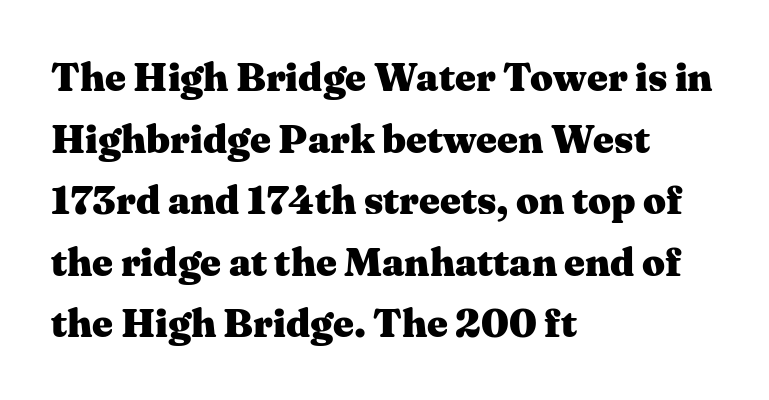
{"serif": "yes", "italic": "no", "bold": "yes", "weight": "heavy", "width": "wide", "stroke_contrast": "medium", "x_height": "medium", "monospaced": "no", "underline": "no", "align": "left", "line_spacing": "normal", "line_spacing_ratio": 1.54, "letter_spacing": "normal", "letter_spacing_em": 0.0, "glyph_px": 40}
